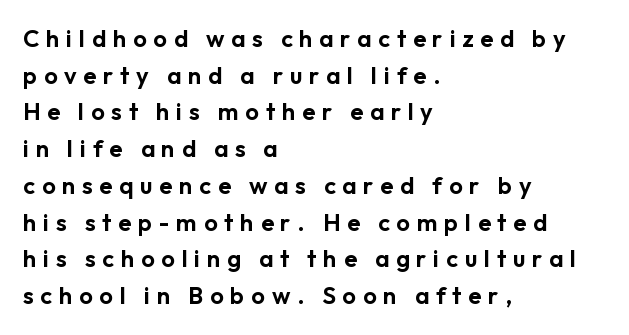
{"italic": "no", "underline": "no", "align": "left", "line_spacing": "normal", "line_spacing_ratio": 1.53, "letter_spacing": "wide", "letter_spacing_em": 0.28, "glyph_px": 24}
